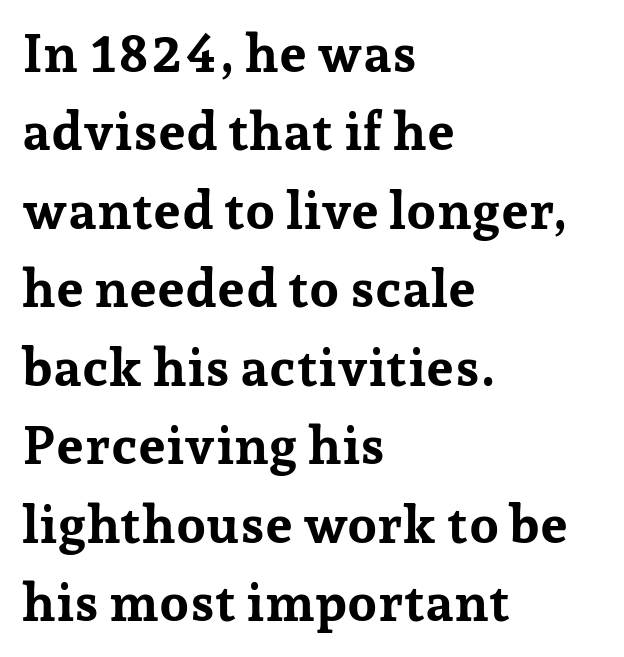
The image shows 53 px bold serif type, upright; set left-aligned, normal line spacing (1.48x), normal letter spacing, not underlined; low stroke contrast and a medium x-height.
